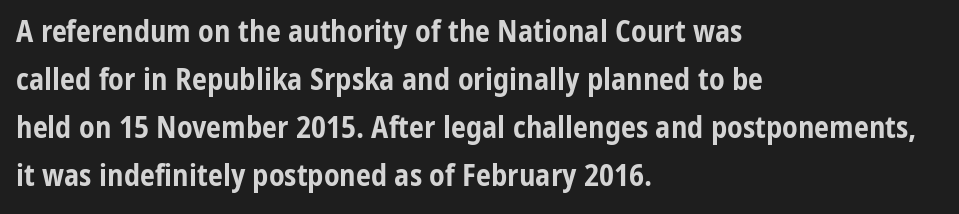
Q: Is the text bold? A: Yes.
Q: Is the text italic (slanted)? A: No, it is upright.
Q: Is the typeface a serif or a sans-serif typeface? A: Sans-serif.
Q: Is the text underlined? A: No.
Q: How is the paragraph aligned? A: Left-aligned.
Q: Is the spacing between letters normal or unusually wide? A: Normal.
Q: Is the spacing between lines tight, normal or loose? A: Normal.
Q: Width (condensed, normal, or wide)? A: Condensed.
Q: Stroke contrast? A: Low.
Q: x-height? A: Medium.
Q: Monospaced? A: No.
